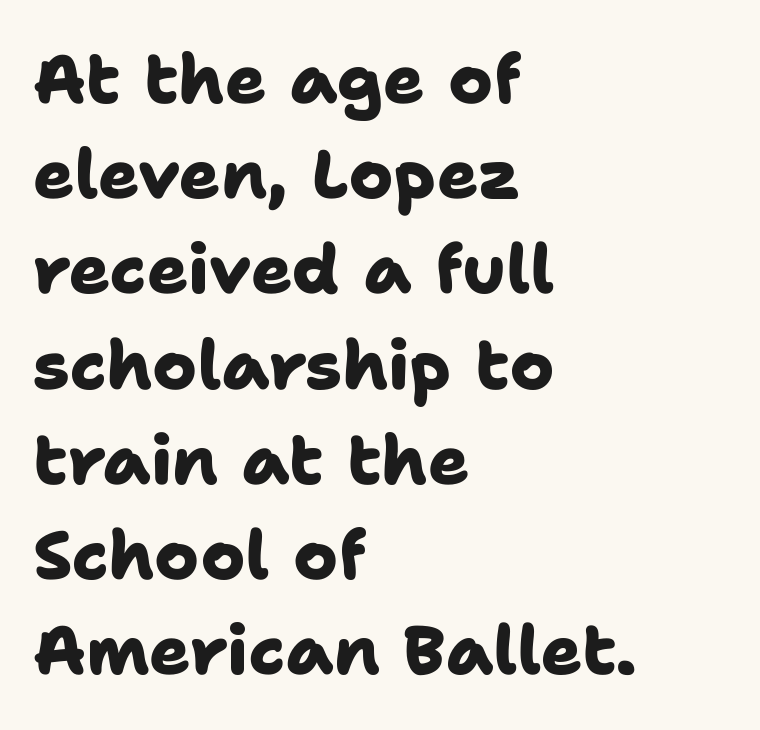
{"serif": "no", "bold": "yes", "weight": "heavy", "width": "normal", "stroke_contrast": "low", "x_height": "medium", "monospaced": "no", "underline": "no", "align": "left", "line_spacing": "normal", "line_spacing_ratio": 1.4, "letter_spacing": "normal", "letter_spacing_em": 0.0, "glyph_px": 68}
